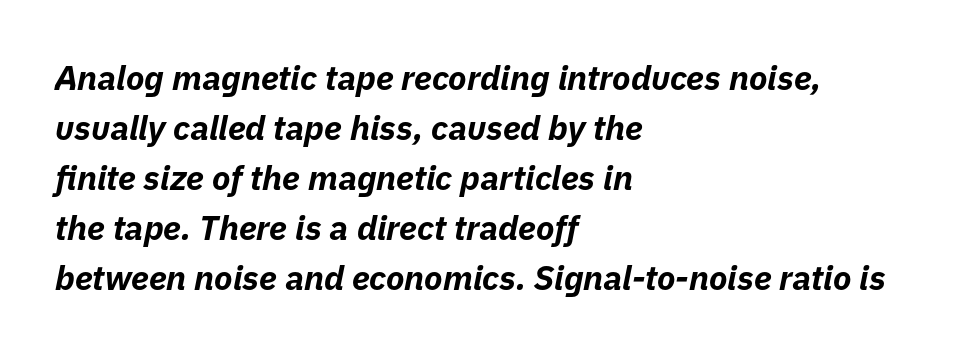
Q: Is the text bold? A: Yes.
Q: Is the text italic (slanted)? A: Yes, it leans right by about 11 degrees.
Q: Is the text underlined? A: No.
Q: How is the paragraph aligned? A: Left-aligned.
Q: Is the spacing between letters normal or unusually wide? A: Normal.
Q: Is the spacing between lines tight, normal or loose? A: Normal.
Q: Width (condensed, normal, or wide)? A: Normal.
Q: Stroke contrast? A: Low.
Q: x-height? A: Medium.
Q: Monospaced? A: No.
